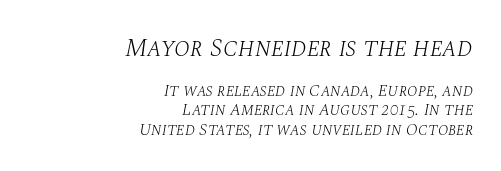
The image shows 26 px text type, italic (leaning right); set right-aligned, tight line spacing (1.13x), normal letter spacing, not underlined; the first (top) block is 1.53x larger.
